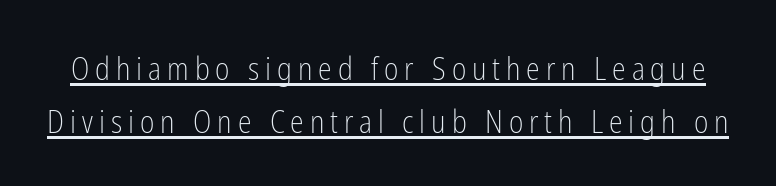
Q: Is the text bold? A: No.
Q: Is the text italic (slanted)? A: No, it is upright.
Q: Is the typeface a serif or a sans-serif typeface? A: Sans-serif.
Q: Is the text underlined? A: Yes.
Q: Width (condensed, normal, or wide)? A: Condensed.
Q: Stroke contrast? A: Low.
Q: x-height? A: Medium.
Q: Monospaced? A: No.
